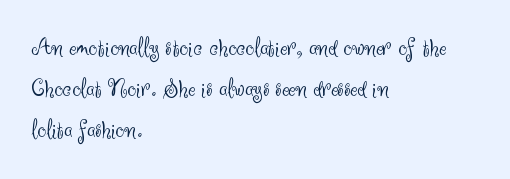
Q: Is the text bold? A: No.
Q: Is the text italic (slanted)? A: No, it is upright.
Q: Is the text underlined? A: No.
Q: How is the paragraph aligned? A: Left-aligned.
Q: Is the spacing between letters normal or unusually wide? A: Normal.
Q: Is the spacing between lines tight, normal or loose? A: Normal.
